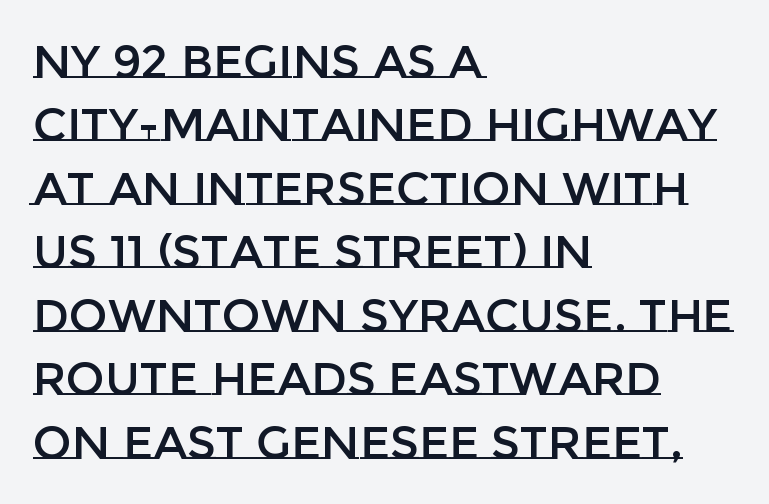
Vertical spacing — default. The words here are not underlined. Letter spacing: default. One-word summary of the alignment: left. Each letter keeps its own natural width here, so spacing adapts to shape. Characters remain perfectly vertical along every line.
